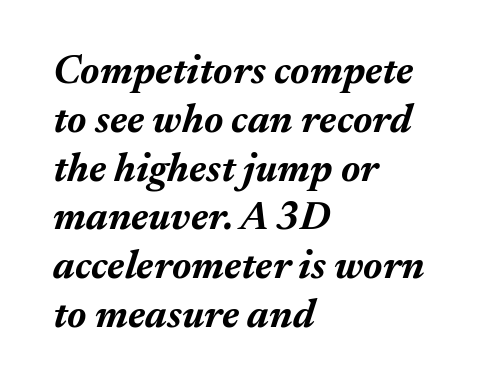
{"italic": "yes", "lean": "right", "slant_degrees": 17, "bold": "yes", "weight": "bold", "width": "normal", "stroke_contrast": "medium", "x_height": "medium", "monospaced": "no", "underline": "no", "align": "left", "line_spacing_ratio": 1.22, "letter_spacing": "normal", "letter_spacing_em": 0.0, "glyph_px": 40}
